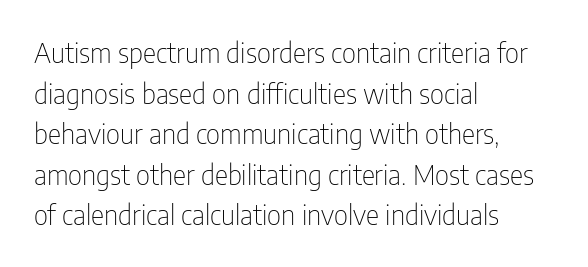
Spacing verdict: proportional, widths tailored to each character. The passage is arranged the way most books set body copy — flush left. If you drew a line through each stem, it would be perfectly vertical. A typesetter would label this face a sans. Leading: standard. Each stroke keeps to a modest, everyday thickness or less.
